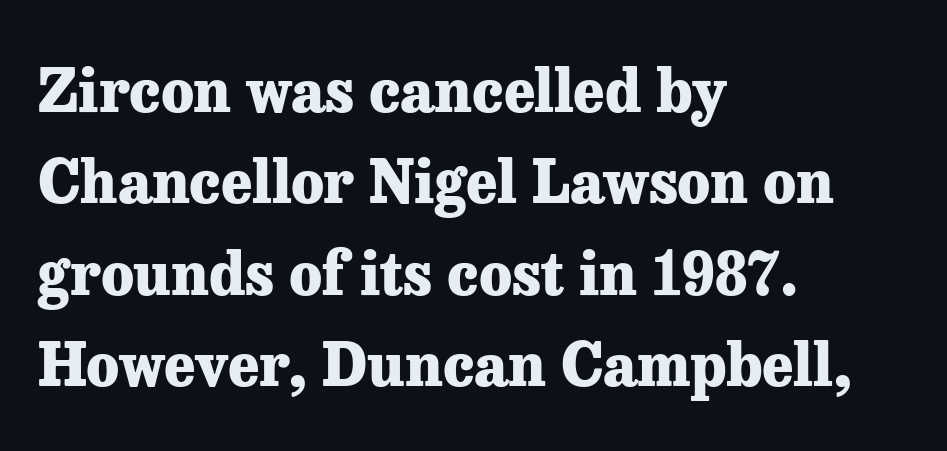
Q: Is the text bold? A: Yes.
Q: Is the text italic (slanted)? A: No, it is upright.
Q: Is the typeface a serif or a sans-serif typeface? A: Serif.
Q: Is the text underlined? A: No.
Q: How is the paragraph aligned? A: Left-aligned.
Q: Is the spacing between letters normal or unusually wide? A: Normal.
Q: Is the spacing between lines tight, normal or loose? A: Normal.
Q: Width (condensed, normal, or wide)? A: Normal.
Q: Stroke contrast? A: Low.
Q: x-height? A: Medium.
Q: Monospaced? A: No.
